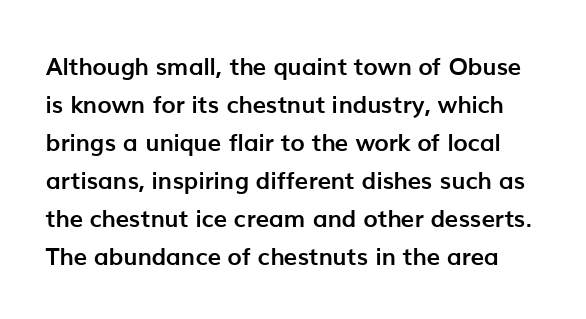
{"italic": "no", "bold": "yes", "underline": "no", "line_spacing": "normal", "line_spacing_ratio": 1.58, "letter_spacing": "normal", "letter_spacing_em": 0.0, "glyph_px": 24}
